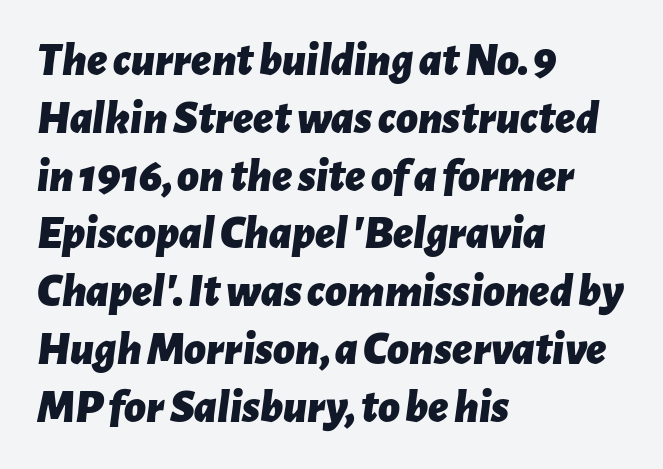
Q: Is the text bold? A: Yes.
Q: Is the text italic (slanted)? A: Yes, it leans right by about 7 degrees.
Q: Is the text underlined? A: No.
Q: How is the paragraph aligned? A: Left-aligned.
Q: Is the spacing between letters normal or unusually wide? A: Normal.
Q: Width (condensed, normal, or wide)? A: Normal.
Q: Stroke contrast? A: Low.
Q: x-height? A: Medium.
Q: Monospaced? A: No.
